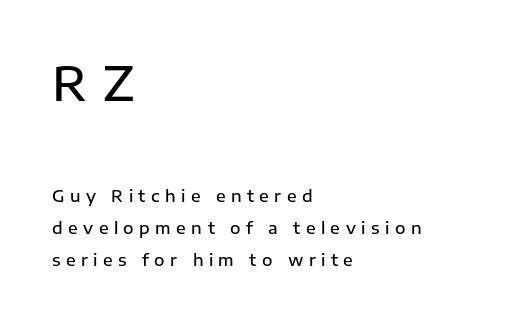
The image shows 47 px semibold sans-serif type, upright; set left-aligned, loose line spacing (2.02x), unusually wide letter spacing (+0.34 em), not underlined; the first (top) block is 2.94x larger; low stroke contrast and a medium x-height.
